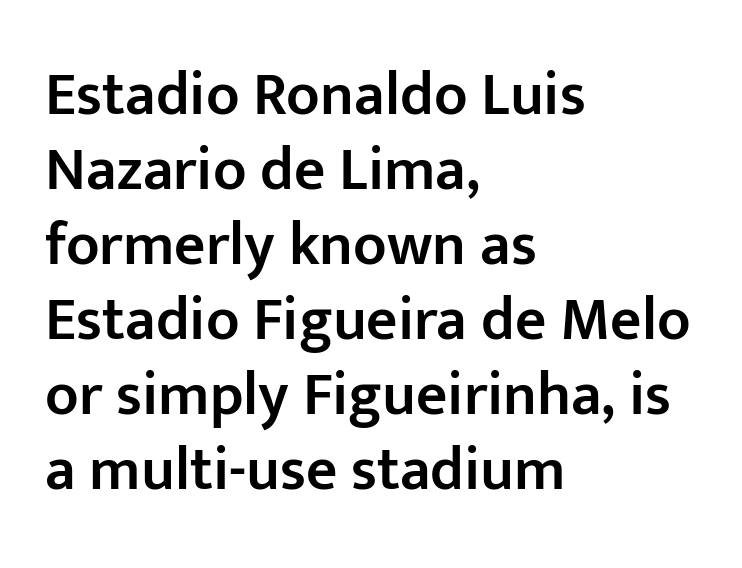
Q: Is the text bold? A: Semi-bold.
Q: Is the text italic (slanted)? A: No, it is upright.
Q: Is the typeface a serif or a sans-serif typeface? A: Sans-serif.
Q: Is the text underlined? A: No.
Q: How is the paragraph aligned? A: Left-aligned.
Q: Is the spacing between letters normal or unusually wide? A: Normal.
Q: Width (condensed, normal, or wide)? A: Normal.
Q: Stroke contrast? A: Low.
Q: x-height? A: Medium.
Q: Monospaced? A: No.
